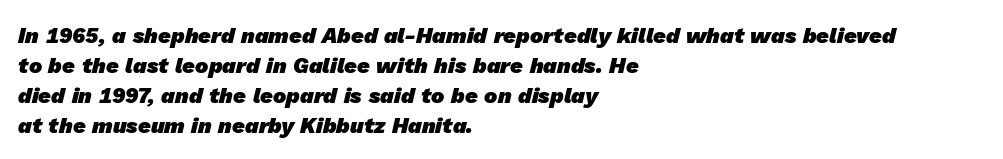
Q: Is the text bold? A: Yes.
Q: Is the text underlined? A: No.
Q: How is the paragraph aligned? A: Left-aligned.
Q: Is the spacing between letters normal or unusually wide? A: Normal.
Q: Is the spacing between lines tight, normal or loose? A: Normal.
